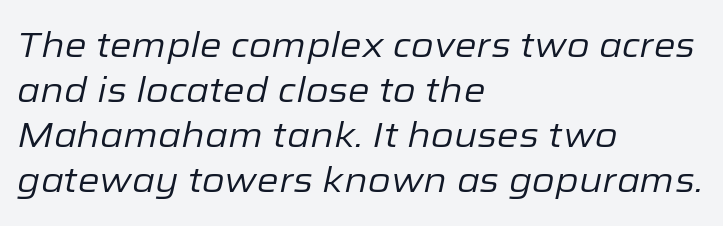
The image shows 35 px regular-weight type, italic (leaning right); set left-aligned, normal line spacing (1.29x), normal letter spacing, not underlined; low stroke contrast and a medium x-height.
